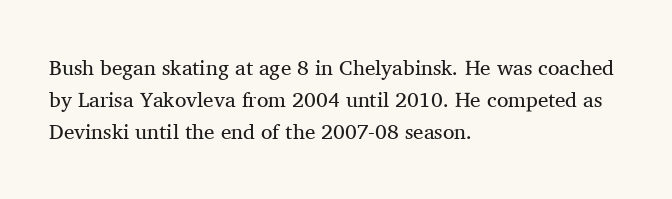
Is the block centered? No — it sits flush against the left margin. Honestly, the row spacing looks completely unremarkable. Check under the words: just untouched page. Ascenders rise straight up at ninety degrees. Nobody touched the tracking dial on this one.
